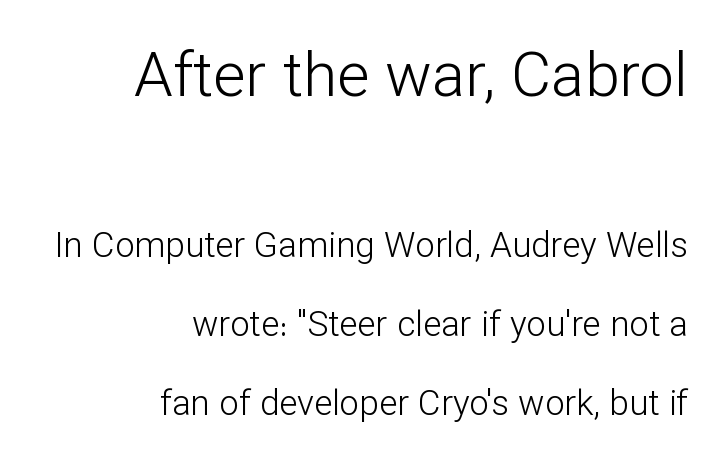
{"serif": "no", "italic": "no", "bold": "no", "weight": "light", "width": "normal", "stroke_contrast": "low", "x_height": "medium", "monospaced": "no", "underline": "no", "align": "right", "line_spacing": "loose", "line_spacing_ratio": 2.25, "letter_spacing": "normal", "letter_spacing_em": 0.0, "larger_block": "first", "size_ratio": 1.77, "glyph_px": 62}
